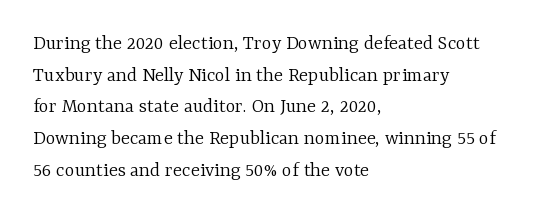
Style check: upright. Leftover space on each line is placed entirely after the last word. The rows are spaced the way most documents space them. The font is comparable to plain body text, perhaps lighter. Honestly, there is no underline to notice here at all. Nobody touched the tracking dial on this one.
